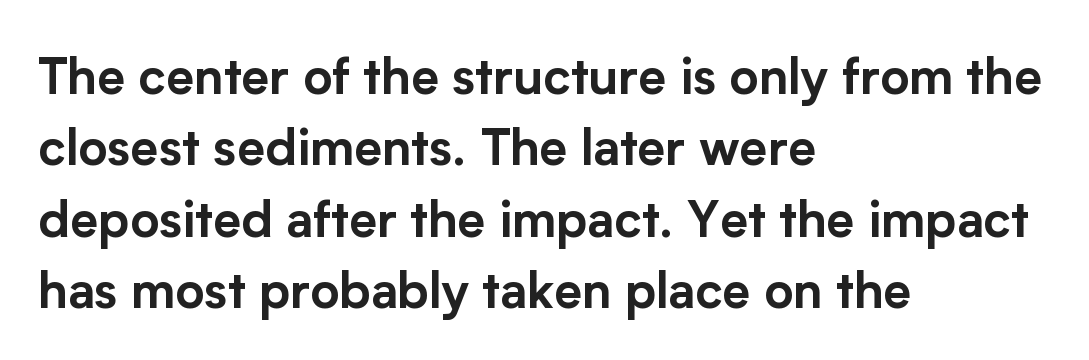
This is sans-serif lettering, the kind often seen on screens and signage. A student would call this left alignment; a typographer would say flush left, rag right. Between one letter and the next there's only the usual sliver of space. The letters advance in unequal steps, a hallmark of proportional type.
